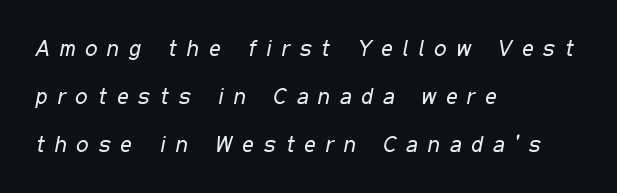
These lines are set flush left with a ragged right edge. The font sits on the lighter half of the weight spectrum, regular included. The glyphs look as if they've been sheared to an angle. No word sits above an underline. Leading: increased. Someone cranked the tracking dial way up on this one.
